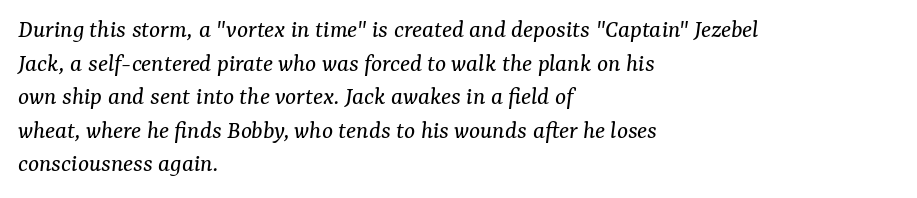
Q: Is the text bold? A: No.
Q: Is the text italic (slanted)? A: Yes, it leans right by about 7 degrees.
Q: Is the text underlined? A: No.
Q: How is the paragraph aligned? A: Left-aligned.
Q: Is the spacing between letters normal or unusually wide? A: Normal.
Q: Is the spacing between lines tight, normal or loose? A: Normal.
